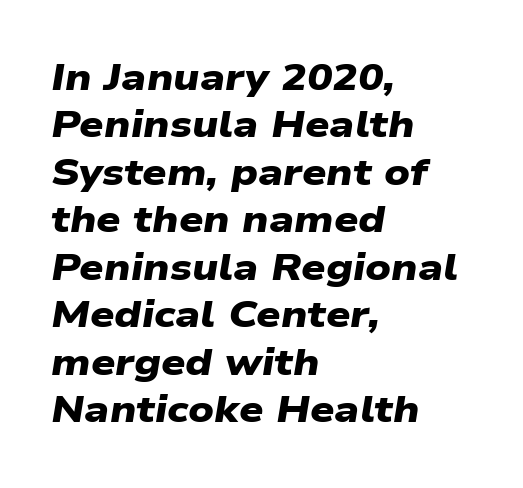
The image shows 38 px heavy, wide sans-serif type; set left-aligned, normal line spacing (1.25x), normal letter spacing, not underlined; low stroke contrast and a medium x-height.
